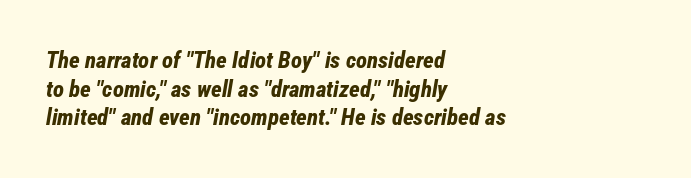
Is the block centered? No — it sits flush against the left margin. The area under the type is left untouched. Emphasis by weight is at full strength: bold. Would a proofreader flag this as italicized? Yes. The letters sit at their default tracking, neither squeezed nor spread.
